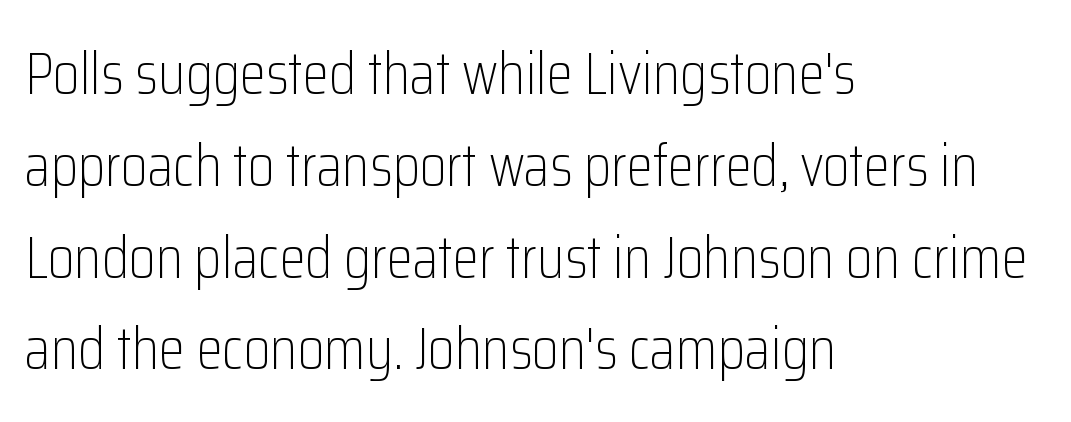
Q: Is the text bold? A: No.
Q: Is the text italic (slanted)? A: No, it is upright.
Q: Is the typeface a serif or a sans-serif typeface? A: Sans-serif.
Q: Is the text underlined? A: No.
Q: How is the paragraph aligned? A: Left-aligned.
Q: Is the spacing between letters normal or unusually wide? A: Normal.
Q: Is the spacing between lines tight, normal or loose? A: Normal.
Q: Width (condensed, normal, or wide)? A: Condensed.
Q: Stroke contrast? A: Low.
Q: x-height? A: Medium.
Q: Monospaced? A: No.
